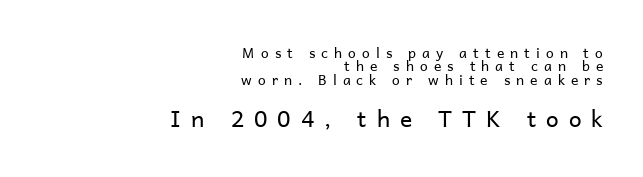
Q: Is the text bold? A: No.
Q: Is the text italic (slanted)? A: No, it is upright.
Q: Is the text underlined? A: No.
Q: How is the paragraph aligned? A: Right-aligned.
Q: Is the spacing between letters normal or unusually wide? A: Unusually wide.
Q: Is the spacing between lines tight, normal or loose? A: Tight.
Q: Which block of text is set in a larger size, the first (top) or the second (bottom)? A: The second (bottom) one.
